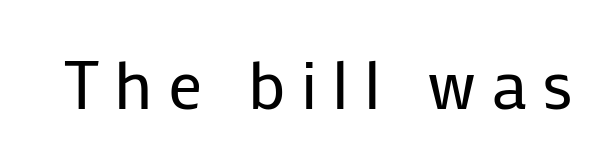
Q: Is the text bold? A: No.
Q: Is the text italic (slanted)? A: No, it is upright.
Q: Is the typeface a serif or a sans-serif typeface? A: Sans-serif.
Q: Is the text underlined? A: No.
Q: Is the spacing between letters normal or unusually wide? A: Unusually wide.
Q: Width (condensed, normal, or wide)? A: Normal.
Q: Stroke contrast? A: Low.
Q: x-height? A: Medium.
Q: Monospaced? A: No.
